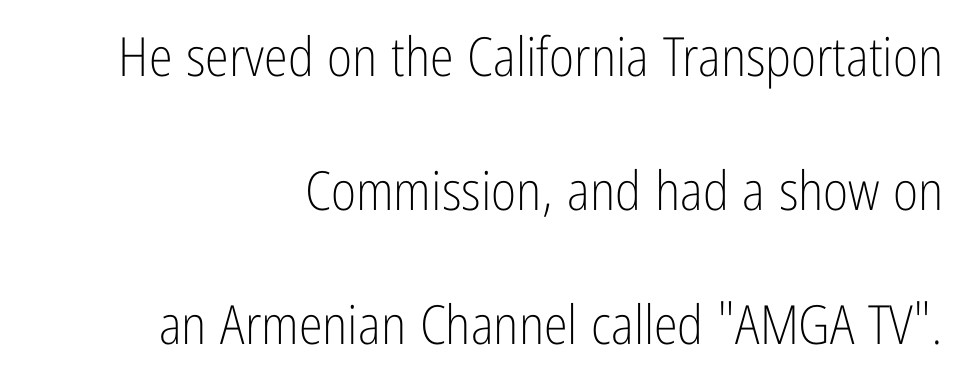
{"serif": "no", "italic": "no", "bold": "no", "weight": "light", "width": "condensed", "stroke_contrast": "low", "x_height": "medium", "monospaced": "no", "underline": "no", "align": "right", "line_spacing": "loose", "line_spacing_ratio": 2.48, "letter_spacing": "normal", "letter_spacing_em": 0.0, "glyph_px": 54}
